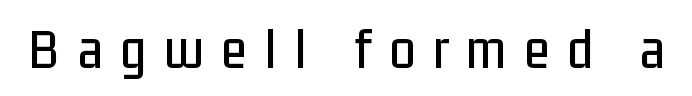
{"serif": "no", "italic": "no", "width": "condensed", "stroke_contrast": "low", "x_height": "medium", "monospaced": "no", "underline": "no", "letter_spacing": "wide", "letter_spacing_em": 0.31, "glyph_px": 58}
